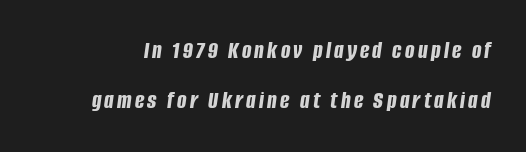
Bare-footed words on every line. The lines are spread far apart with generous leading. Rendered with sloped, italic letterforms. These lines carry a lot of weight — the face is fully bold.
